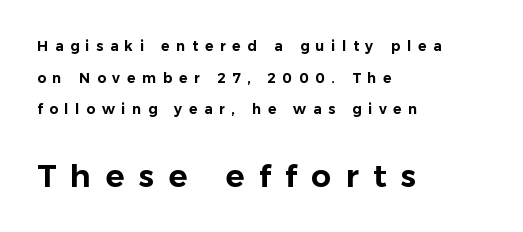
Q: Is the text italic (slanted)? A: No, it is upright.
Q: Is the typeface a serif or a sans-serif typeface? A: Sans-serif.
Q: Is the text underlined? A: No.
Q: How is the paragraph aligned? A: Left-aligned.
Q: Is the spacing between letters normal or unusually wide? A: Unusually wide.
Q: Is the spacing between lines tight, normal or loose? A: Loose.
Q: Which block of text is set in a larger size, the first (top) or the second (bottom)? A: The second (bottom) one.
Q: Width (condensed, normal, or wide)? A: Normal.
Q: Stroke contrast? A: Low.
Q: x-height? A: Medium.
Q: Monospaced? A: No.
